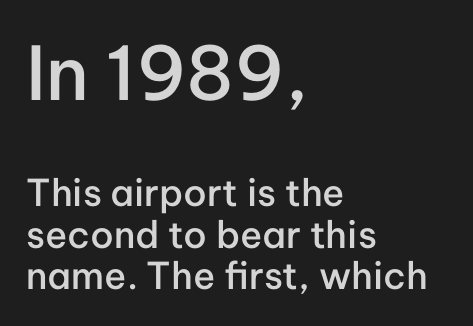
Q: Is the text bold? A: Semi-bold.
Q: Is the text italic (slanted)? A: No, it is upright.
Q: Is the typeface a serif or a sans-serif typeface? A: Sans-serif.
Q: Is the text underlined? A: No.
Q: How is the paragraph aligned? A: Left-aligned.
Q: Is the spacing between letters normal or unusually wide? A: Normal.
Q: Is the spacing between lines tight, normal or loose? A: Tight.
Q: Which block of text is set in a larger size, the first (top) or the second (bottom)? A: The first (top) one.
Q: Width (condensed, normal, or wide)? A: Normal.
Q: Stroke contrast? A: Low.
Q: x-height? A: Medium.
Q: Monospaced? A: No.
